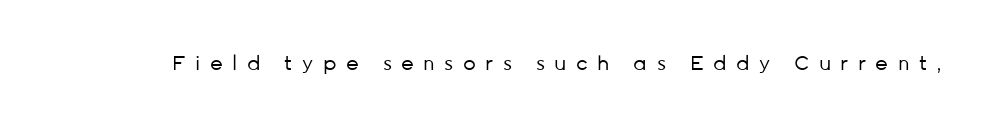
The image shows 20 px text type, upright; set unusually wide letter spacing (+0.47 em), not underlined.
